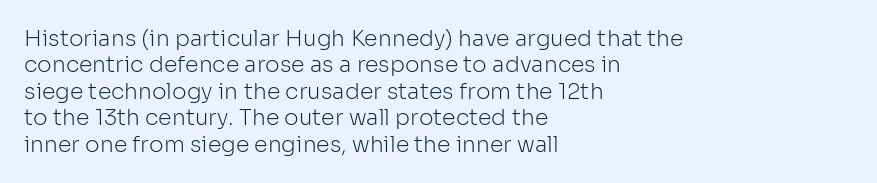
Q: Is the text bold? A: No.
Q: Is the text italic (slanted)? A: No, it is upright.
Q: Is the text underlined? A: No.
Q: How is the paragraph aligned? A: Left-aligned.
Q: Is the spacing between letters normal or unusually wide? A: Normal.
